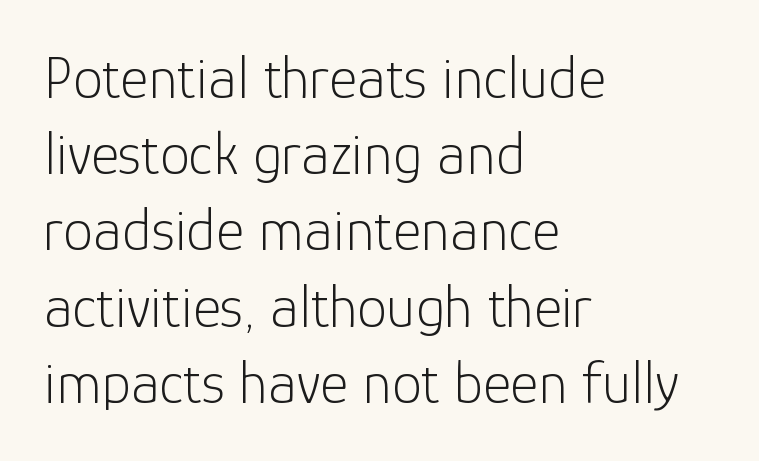
{"serif": "no", "italic": "no", "bold": "no", "weight": "light", "width": "normal", "stroke_contrast": "low", "x_height": "medium", "monospaced": "no", "underline": "no", "align": "left", "line_spacing": "normal", "line_spacing_ratio": 1.27, "letter_spacing": "normal", "letter_spacing_em": 0.0, "glyph_px": 60}
